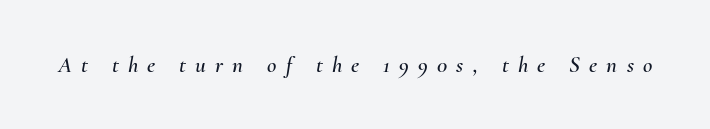
This rendering features lettering with no underline. Loose tracking; the words dissolve into strings of separated letters. In terms of posture, this sample is oblique.
